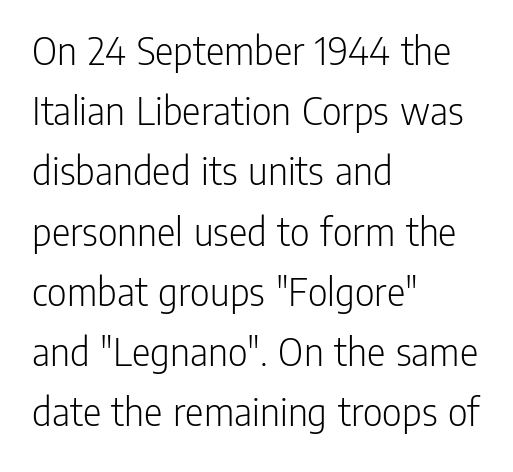
Q: Is the text bold? A: No.
Q: Is the text italic (slanted)? A: No, it is upright.
Q: Is the typeface a serif or a sans-serif typeface? A: Sans-serif.
Q: Is the text underlined? A: No.
Q: How is the paragraph aligned? A: Left-aligned.
Q: Is the spacing between letters normal or unusually wide? A: Normal.
Q: Is the spacing between lines tight, normal or loose? A: Normal.
Q: Width (condensed, normal, or wide)? A: Condensed.
Q: Stroke contrast? A: Low.
Q: x-height? A: Medium.
Q: Monospaced? A: No.
